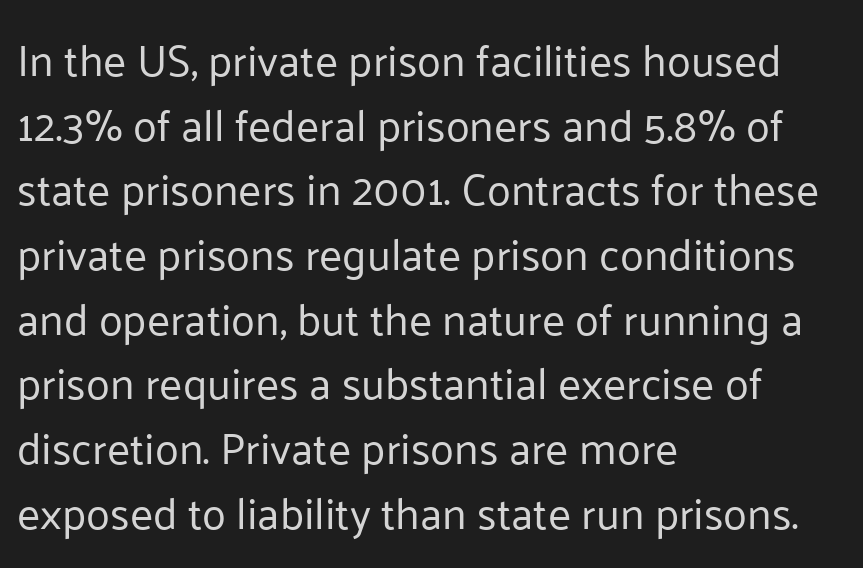
Q: Is the text bold? A: No.
Q: Is the text italic (slanted)? A: No, it is upright.
Q: Is the typeface a serif or a sans-serif typeface? A: Sans-serif.
Q: Is the text underlined? A: No.
Q: How is the paragraph aligned? A: Left-aligned.
Q: Is the spacing between letters normal or unusually wide? A: Normal.
Q: Is the spacing between lines tight, normal or loose? A: Normal.
Q: Width (condensed, normal, or wide)? A: Normal.
Q: Stroke contrast? A: Low.
Q: x-height? A: Medium.
Q: Monospaced? A: No.
